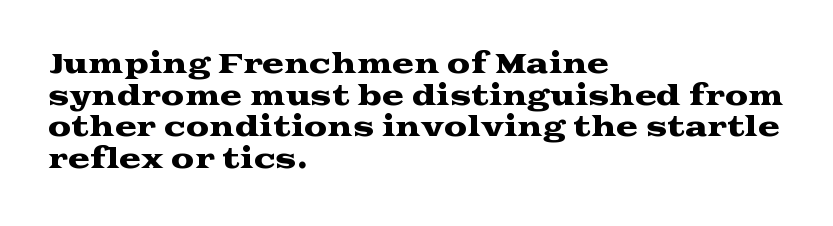
{"italic": "no", "underline": "no", "align": "left", "line_spacing_ratio": 1.22, "letter_spacing": "normal", "letter_spacing_em": 0.0, "glyph_px": 26}
